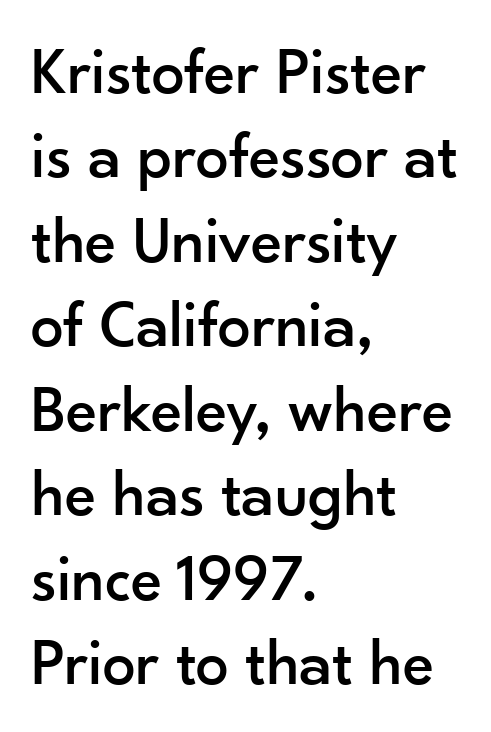
{"serif": "no", "italic": "no", "width": "normal", "stroke_contrast": "low", "x_height": "small", "monospaced": "no", "underline": "no", "align": "left", "line_spacing": "normal", "line_spacing_ratio": 1.28, "letter_spacing": "normal", "letter_spacing_em": 0.0, "glyph_px": 66}
